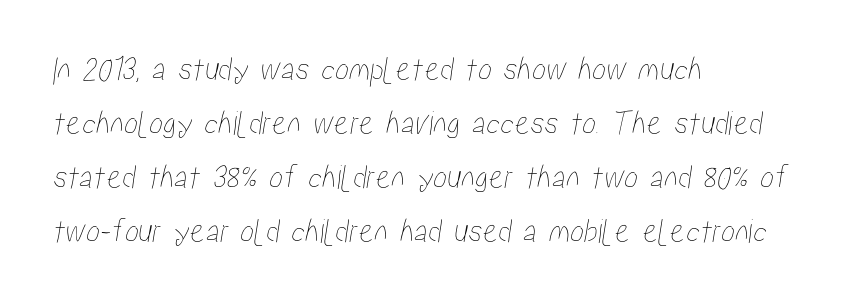
{"width": "condensed", "stroke_contrast": "low", "x_height": "medium", "monospaced": "no", "underline": "no", "align": "left", "line_spacing": "normal", "line_spacing_ratio": 1.54, "letter_spacing": "normal", "letter_spacing_em": 0.0, "glyph_px": 35}
